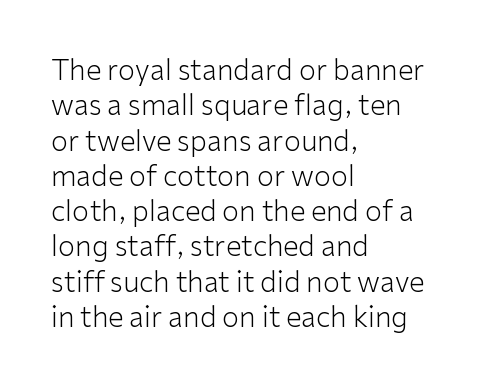
Spacing between characters is what you'd get straight out of the box. This block has exactly the height ordinary leading produces. The letterforms sit at book weight or below. Posture: upright roman. The rendering uses natural spacing where letterforms have individual widths. Quick note: underline off.
